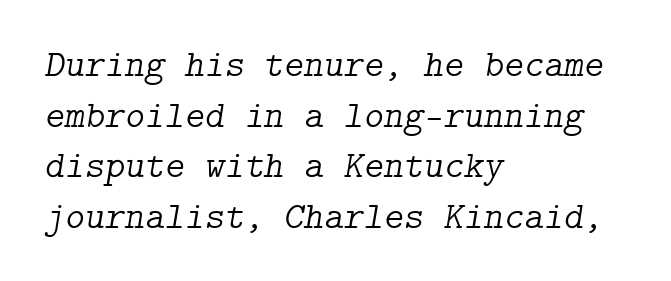
Q: Is the text bold? A: No.
Q: Is the text italic (slanted)? A: Yes, it leans right by about 9 degrees.
Q: Is the typeface a serif or a sans-serif typeface? A: Serif.
Q: Is the text underlined? A: No.
Q: How is the paragraph aligned? A: Left-aligned.
Q: Is the spacing between letters normal or unusually wide? A: Normal.
Q: Is the spacing between lines tight, normal or loose? A: Normal.
Q: Width (condensed, normal, or wide)? A: Normal.
Q: Stroke contrast? A: Low.
Q: x-height? A: Medium.
